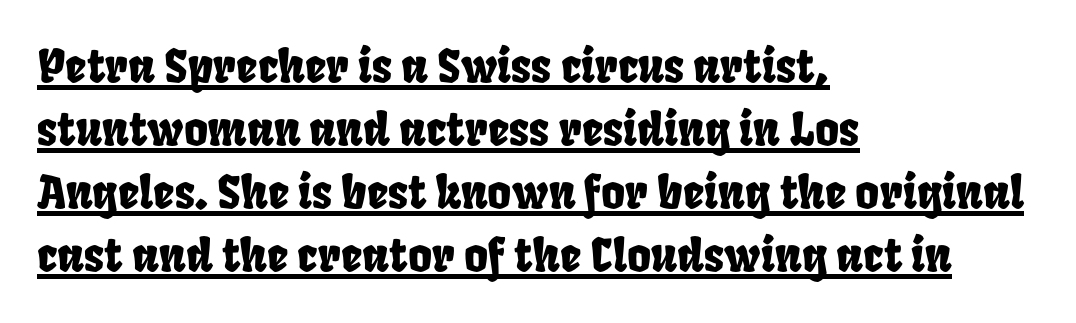
The image shows 46 px condensed type; set left-aligned, normal line spacing (1.37x), normal letter spacing, underlined; low stroke contrast and a large x-height.
